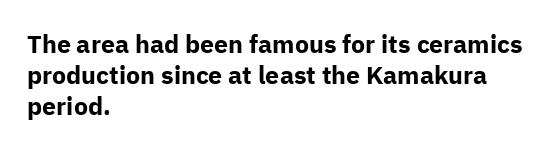
Q: Is the text bold? A: Yes.
Q: Is the text italic (slanted)? A: No, it is upright.
Q: Is the text underlined? A: No.
Q: How is the paragraph aligned? A: Left-aligned.
Q: Is the spacing between letters normal or unusually wide? A: Normal.
Q: Is the spacing between lines tight, normal or loose? A: Normal.
